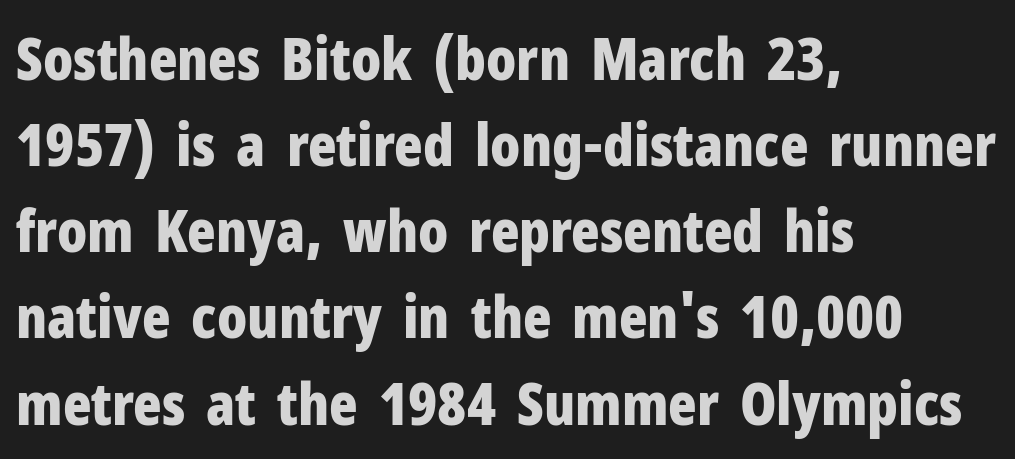
Leftover space on each line is placed entirely after the last word. Default kerning and tracking; the words read as compact shapes. A typesetter would call this proportional, since set widths differ per character. The glyphs in this specimen are sans serif. Reading down the column, the eye jumps a familiar distance to each next line.
